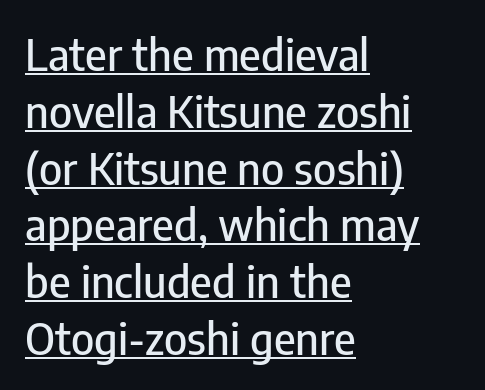
Does the lettering tilt? It doesn't — this is upright. This is sans-serif lettering, the kind often seen on screens and signage. The line-height multiplier appears to be the usual default. The gaps between neighbouring characters are ordinary and unremarkable. In designer terms, the underline attribute is active on this setting.
